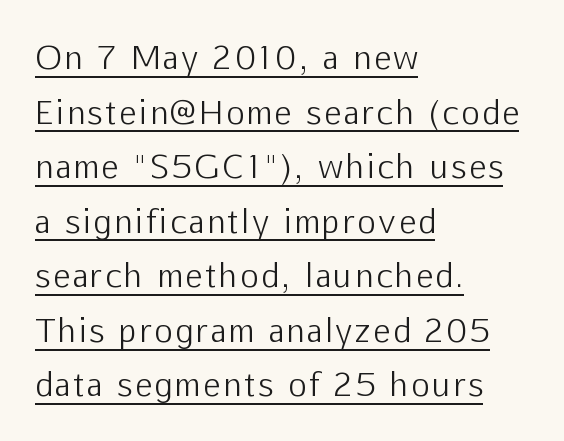
{"serif": "no", "italic": "no", "bold": "no", "weight": "light", "width": "normal", "stroke_contrast": "low", "x_height": "medium", "monospaced": "no", "underline": "yes", "align": "left", "line_spacing_ratio": 1.76, "glyph_px": 31}
